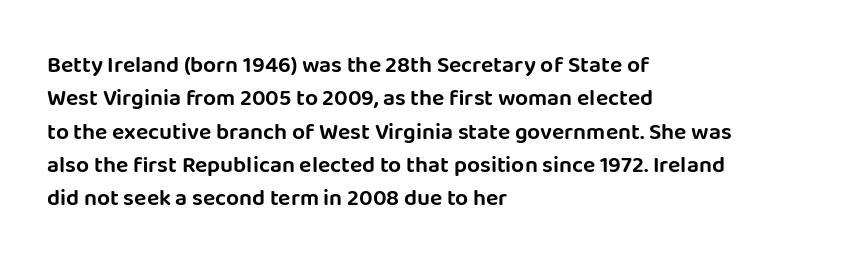
Q: Is the text italic (slanted)? A: No, it is upright.
Q: Is the text underlined? A: No.
Q: How is the paragraph aligned? A: Left-aligned.
Q: Is the spacing between letters normal or unusually wide? A: Normal.
Q: Is the spacing between lines tight, normal or loose? A: Normal.
